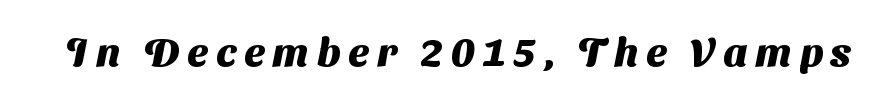
The image shows 40 px heavy sans-serif type; set unusually wide letter spacing (+0.21 em), not underlined; medium stroke contrast and a medium x-height.
